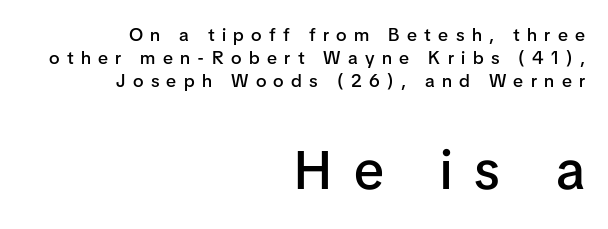
Whoever set this chose a conventional vertical rhythm. Do the letters lean? They stand straight. Descenders are the only things crossing below the line. Each letter keeps its own natural width here, so spacing adapts to shape. The glyphs in this specimen are sans serif.
